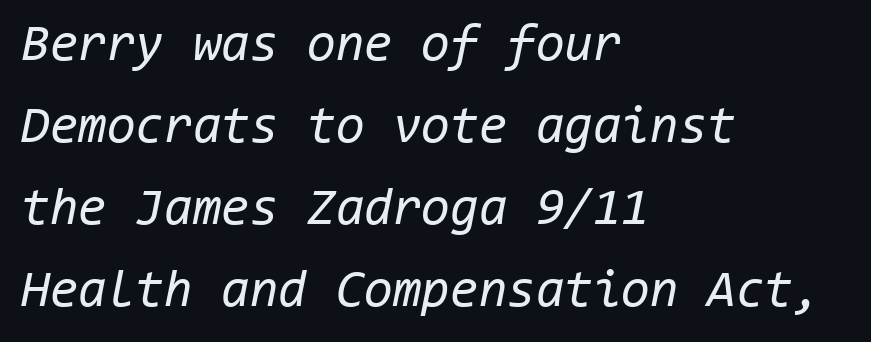
The image shows 52 px regular-weight type, italic (leaning right), monospaced; set left-aligned, normal line spacing (1.58x), normal letter spacing, not underlined; low stroke contrast and a medium x-height.
